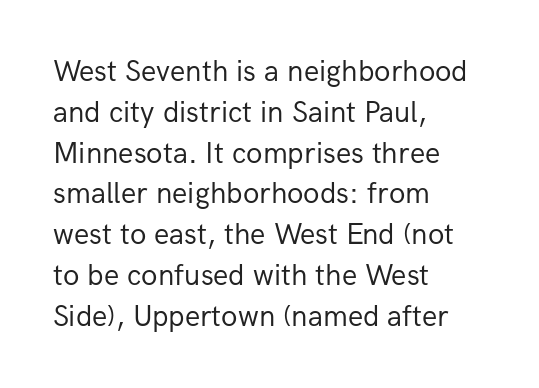
Characters remain perfectly vertical along every line. Stem width sits at or under what a default text font uses. Only glyphs here, with clear space below each row. The vertical gap from one line to the next is medium. Each letter keeps its own natural width here, so spacing adapts to shape.
